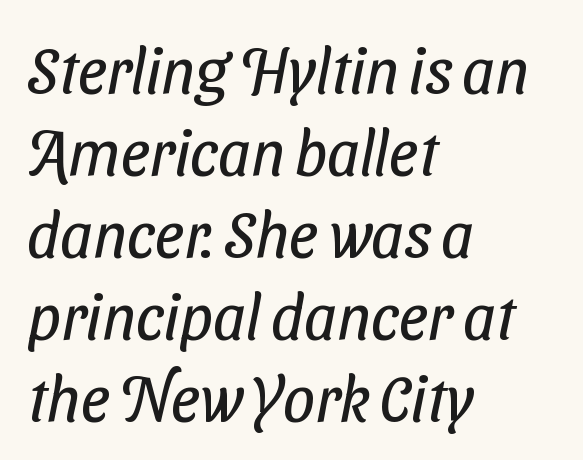
The passage shown is not bold in any degree. Any mark beneath the type? The region is blank. A typesetter would call this proportional, since set widths differ per character. The rag falls on the right side of this text block. This sample uses a sans-serif face. The rendering uses a moderate line-height, typical for paragraphs.
